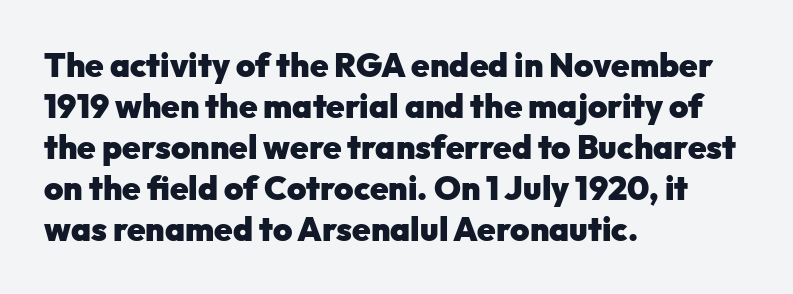
The image shows 33 px heavy sans-serif type, upright; set left-aligned, line spacing 1.24x, normal letter spacing, not underlined; low stroke contrast and a medium x-height.
